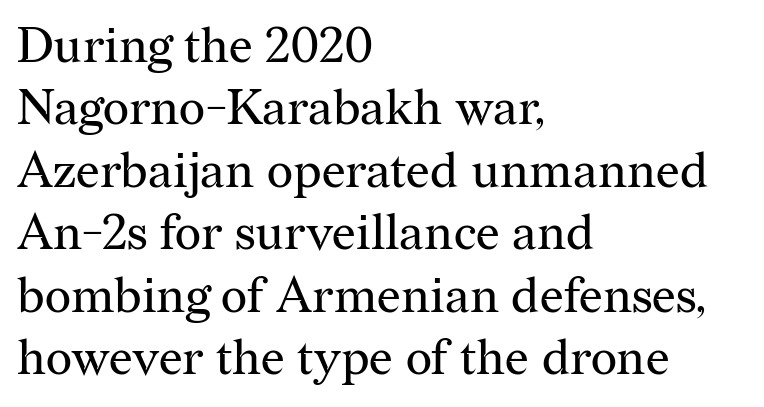
The text was rendered using a seriffed face with decorative stroke endings. The passage is arranged the way most books set body copy — flush left. Between one letter and the next there's only the usual sliver of space. Every character sits straight up, as roman type does. You could not count columns in this text — the font is proportionally spaced. The space directly below the letters is spotless.
